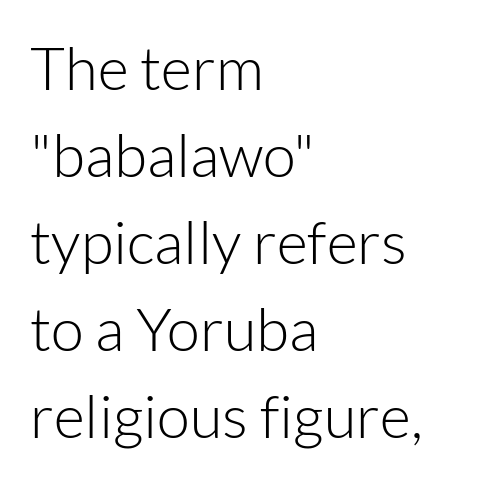
Q: Is the text bold? A: No.
Q: Is the text italic (slanted)? A: No, it is upright.
Q: Is the typeface a serif or a sans-serif typeface? A: Sans-serif.
Q: Is the text underlined? A: No.
Q: How is the paragraph aligned? A: Left-aligned.
Q: Is the spacing between letters normal or unusually wide? A: Normal.
Q: Is the spacing between lines tight, normal or loose? A: Normal.
Q: Width (condensed, normal, or wide)? A: Normal.
Q: Stroke contrast? A: Low.
Q: x-height? A: Medium.
Q: Monospaced? A: No.
